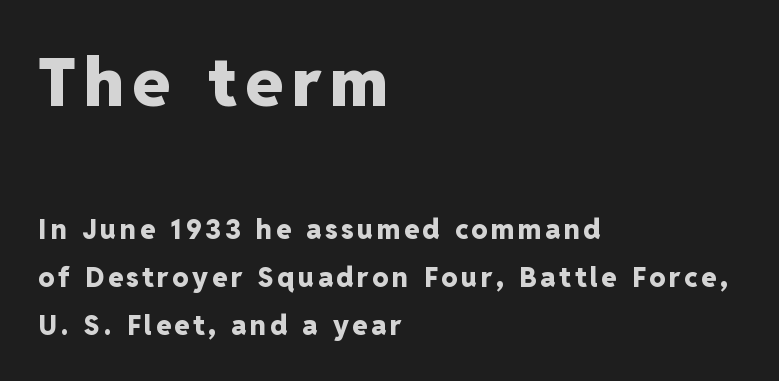
The image shows 67 px heavy sans-serif type, upright; set left-aligned, line spacing 1.78x, not underlined; the first (top) block is 2.48x larger; low stroke contrast and a medium x-height.
